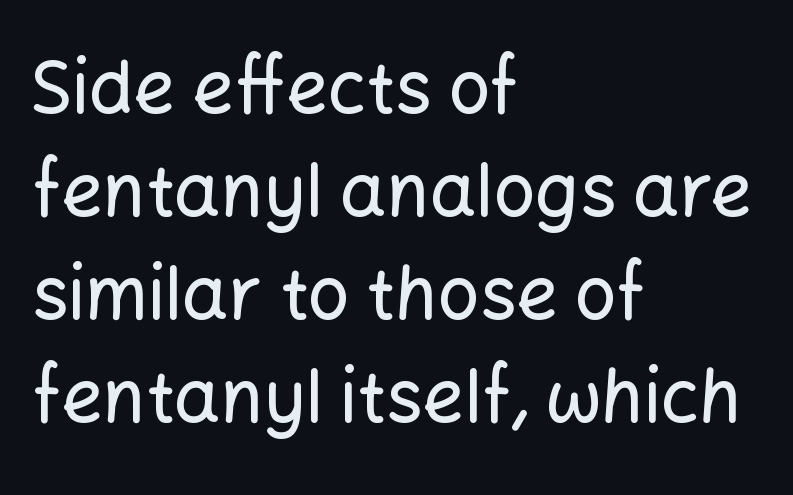
{"serif": "no", "italic": "no", "width": "normal", "stroke_contrast": "low", "x_height": "medium", "monospaced": "no", "underline": "no", "align": "left", "line_spacing": "normal", "line_spacing_ratio": 1.41, "letter_spacing": "normal", "letter_spacing_em": 0.0, "glyph_px": 73}
